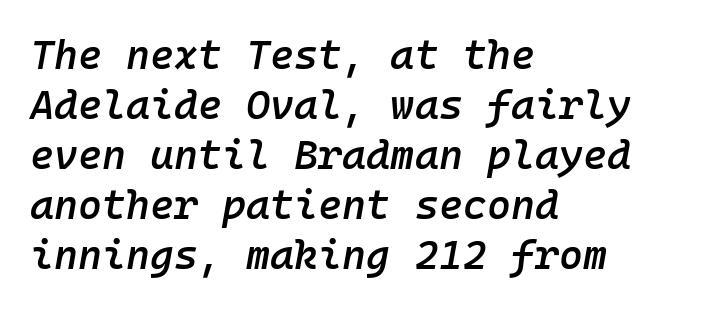
{"italic": "yes", "lean": "right", "slant_degrees": 10, "bold": "semi", "weight": "semibold", "width": "normal", "stroke_contrast": "low", "x_height": "medium", "monospaced": "yes", "underline": "no", "align": "left", "line_spacing_ratio": 1.22, "letter_spacing": "normal", "letter_spacing_em": 0.0, "glyph_px": 41}
